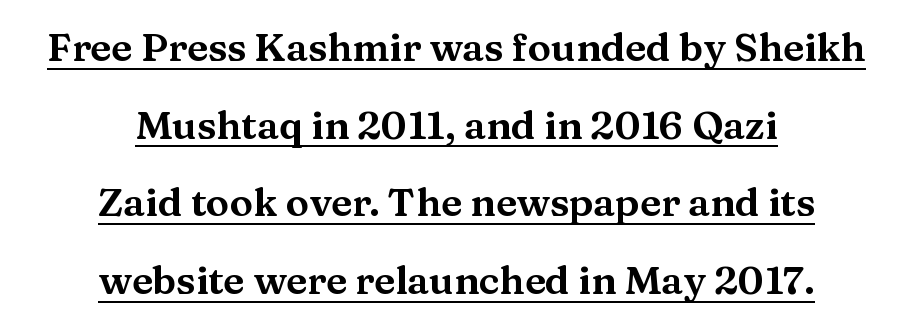
The image shows 39 px wide serif type, upright; set centered, loose line spacing (1.99x), normal letter spacing, underlined; medium stroke contrast and a medium x-height.
